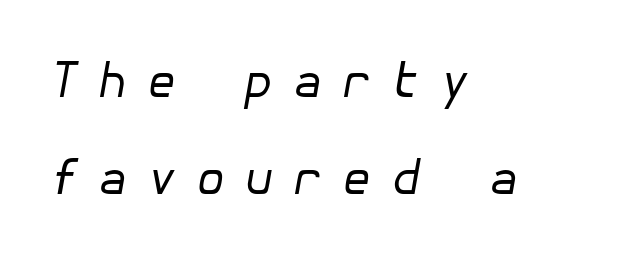
Is this a heavy cut? Hardly; it is regular or lighter. Rule under the text: the space is simply empty. The rendering applies a slant to the glyphs. The typesetter chose a ragged-right arrangement here.
